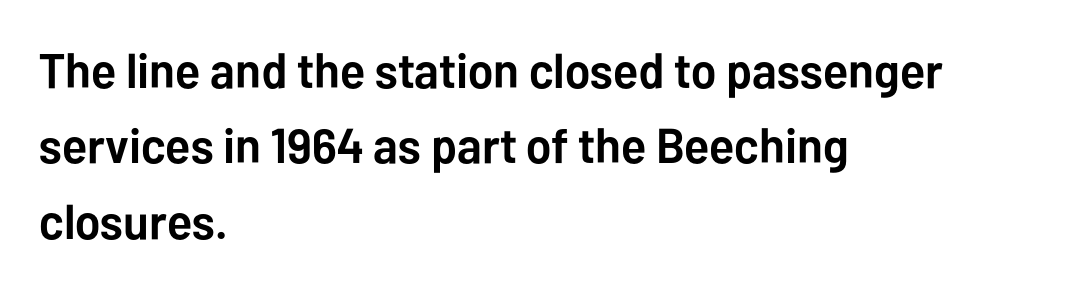
{"serif": "no", "italic": "no", "bold": "yes", "weight": "semibold", "width": "normal", "stroke_contrast": "low", "x_height": "medium", "monospaced": "no", "underline": "no", "align": "left", "line_spacing": "normal", "line_spacing_ratio": 1.54, "letter_spacing": "normal", "letter_spacing_em": 0.0, "glyph_px": 49}
